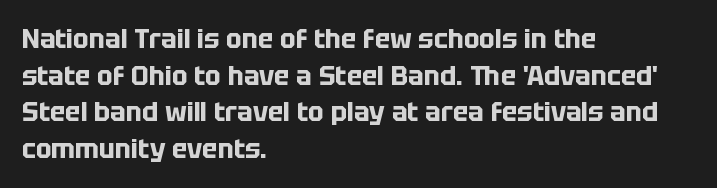
{"italic": "no", "bold": "yes", "underline": "no", "align": "left", "line_spacing": "normal", "line_spacing_ratio": 1.41, "letter_spacing": "normal", "letter_spacing_em": 0.0, "glyph_px": 26}
